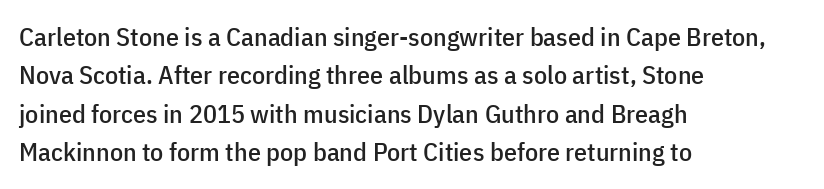
Q: Is the text italic (slanted)? A: No, it is upright.
Q: Is the text underlined? A: No.
Q: How is the paragraph aligned? A: Left-aligned.
Q: Is the spacing between letters normal or unusually wide? A: Normal.
Q: Is the spacing between lines tight, normal or loose? A: Normal.
